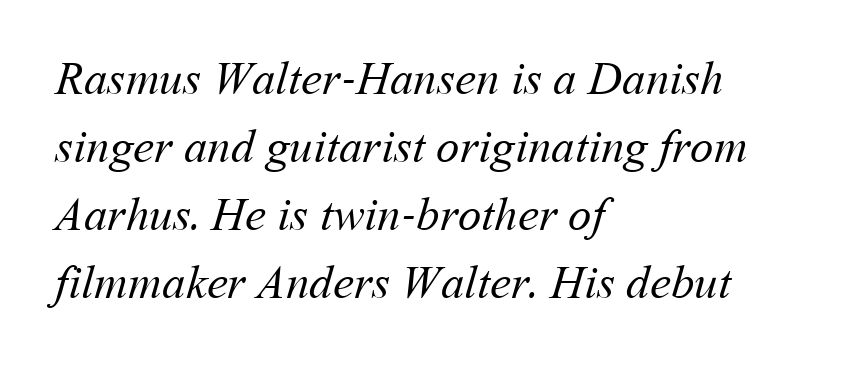
{"bold": "no", "weight": "regular", "width": "normal", "stroke_contrast": "medium", "x_height": "medium", "monospaced": "no", "underline": "no", "align": "left", "line_spacing": "normal", "line_spacing_ratio": 1.45, "letter_spacing": "normal", "letter_spacing_em": 0.0, "glyph_px": 47}
